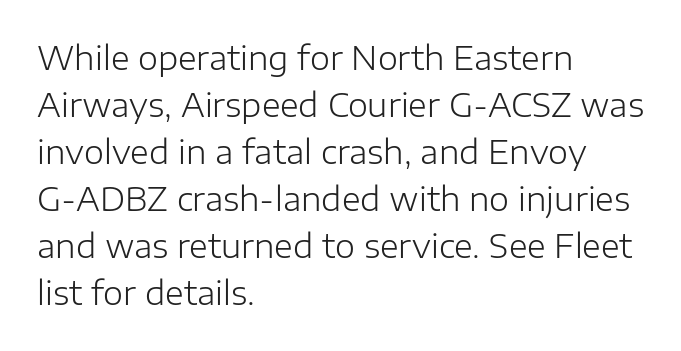
The image shows 32 px light sans-serif type, upright; set left-aligned, normal line spacing (1.47x), normal letter spacing, not underlined; low stroke contrast and a medium x-height.
